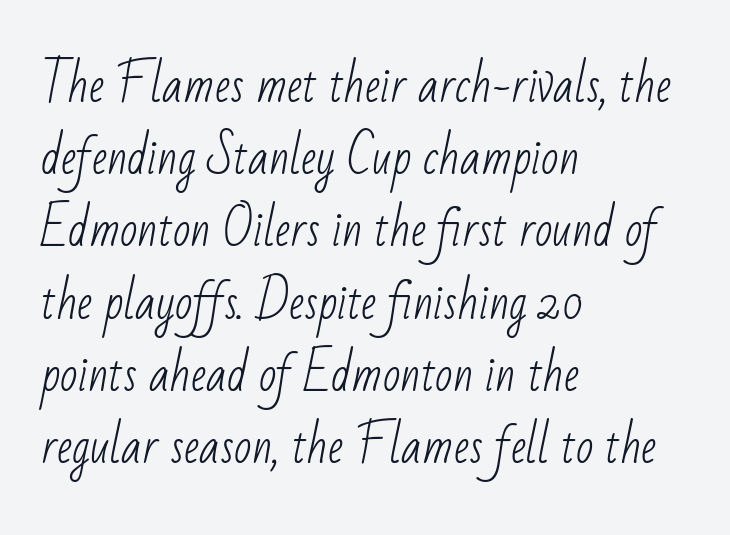
The image shows 46 px light, condensed sans-serif type; set left-aligned, normal line spacing (1.57x), normal letter spacing, not underlined; low stroke contrast and a small x-height.
